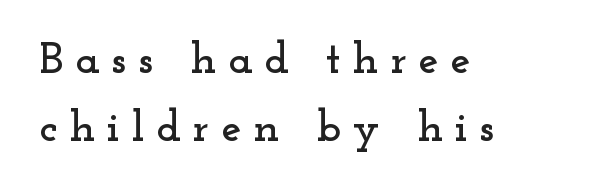
The image shows 45 px wide serif type, upright; set left-aligned, normal line spacing (1.51x), unusually wide letter spacing (+0.26 em), not underlined; low stroke contrast and a small x-height.
